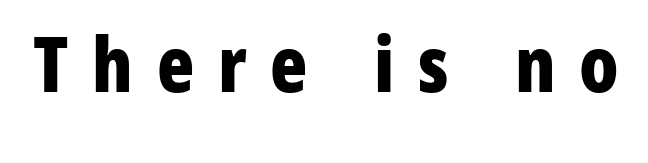
Q: Is the text bold? A: Yes.
Q: Is the text italic (slanted)? A: No, it is upright.
Q: Is the typeface a serif or a sans-serif typeface? A: Sans-serif.
Q: Is the text underlined? A: No.
Q: Is the spacing between letters normal or unusually wide? A: Unusually wide.
Q: Width (condensed, normal, or wide)? A: Condensed.
Q: Stroke contrast? A: Low.
Q: x-height? A: Medium.
Q: Monospaced? A: No.
